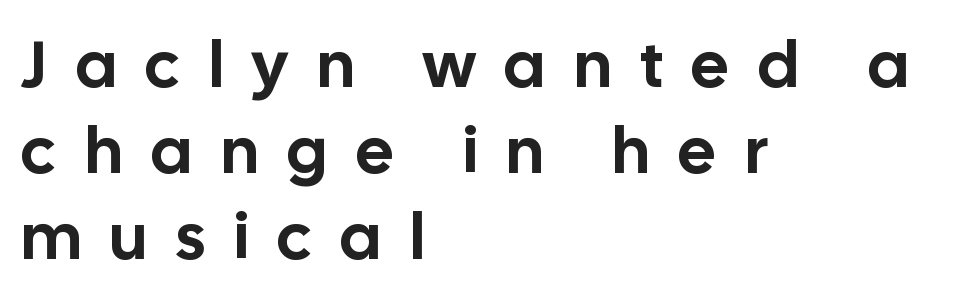
{"serif": "no", "italic": "no", "width": "normal", "stroke_contrast": "low", "x_height": "medium", "monospaced": "no", "underline": "no", "align": "left", "line_spacing": "normal", "line_spacing_ratio": 1.3, "letter_spacing": "wide", "letter_spacing_em": 0.44, "glyph_px": 66}
